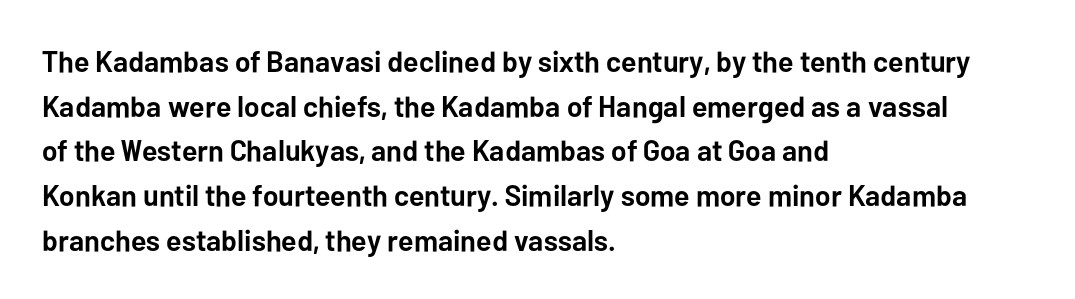
The letters advance in unequal steps, a hallmark of proportional type. One-word summary of the alignment: left. Regarding serifs, this sample does without them. This is the regular roman posture of the typeface. The glyphs have the mass of a bold cut. Students, observe: this is what conventionally led text looks like.
